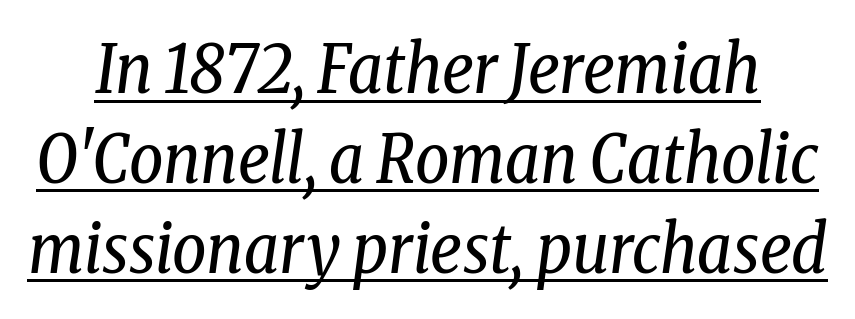
Stroke terminals: seriffed. Note the varied advance widths — an 'i' is clearly narrower than an 'm'. Baseline-to-baseline distance is the conventional proportion of letter height. The face used here has a pronounced slope to its letters. The string is rendered with underlining switched on.
